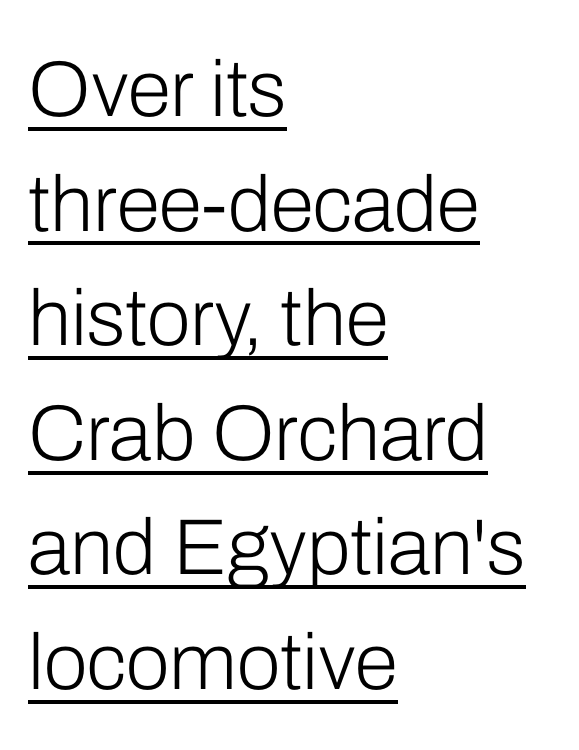
No italicization has been applied; the sample stays upright. Nobody touched the tracking dial on this one. The lines are quadded left. Nothing heavy about these letters — not bold at all.
